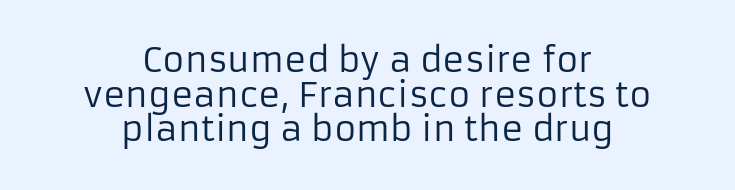
Q: Is the text bold? A: No.
Q: Is the text italic (slanted)? A: No, it is upright.
Q: Is the typeface a serif or a sans-serif typeface? A: Sans-serif.
Q: Is the text underlined? A: No.
Q: How is the paragraph aligned? A: Centered.
Q: Is the spacing between letters normal or unusually wide? A: Normal.
Q: Is the spacing between lines tight, normal or loose? A: Tight.
Q: Width (condensed, normal, or wide)? A: Normal.
Q: Stroke contrast? A: Low.
Q: x-height? A: Medium.
Q: Monospaced? A: No.
